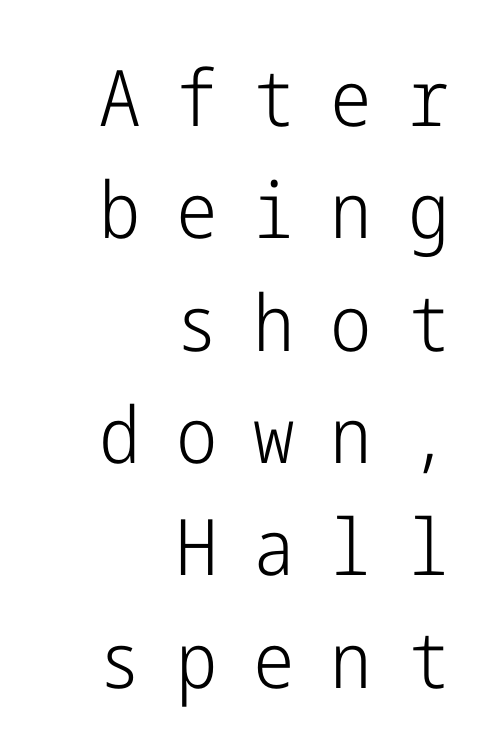
Visually the block forms a straight wall on the right and a jagged coastline on the left. Loose tracking; the words dissolve into strings of separated letters. Serif or sans? Sans — the stroke terminals are bare. A normal amount of white space separates one row of letters from the next. A quiet, ordinary-to-light weight characterises the typeface.
